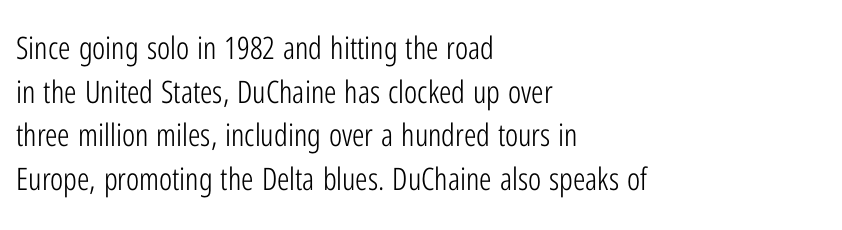
The image shows 31 px light, condensed sans-serif type, upright; set left-aligned, normal line spacing (1.41x), normal letter spacing, not underlined; low stroke contrast and a medium x-height.
